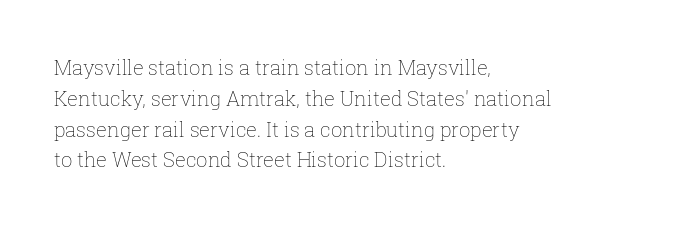
The image shows 20 px text type, upright; set left-aligned, normal line spacing (1.54x), normal letter spacing, not underlined.
